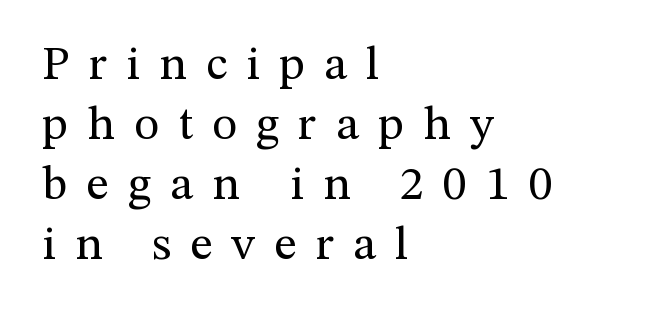
The image shows 48 px regular-weight serif type, upright; set left-aligned, normal line spacing (1.25x), unusually wide letter spacing (+0.4 em), not underlined; medium stroke contrast and a medium x-height.
